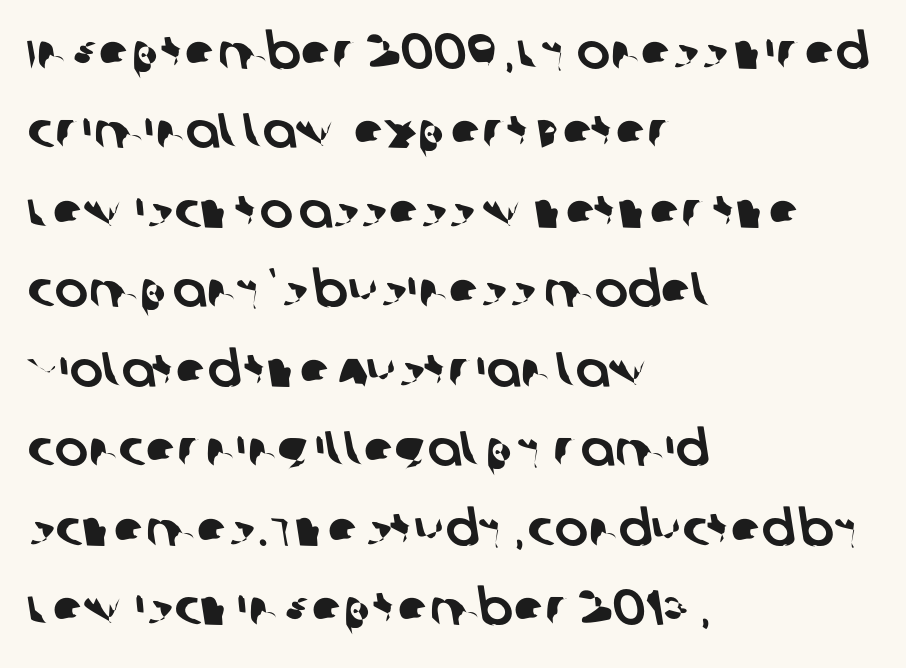
Only glyphs here, with clear space below each row. Tracking here is standard; glyphs follow each other at the usual distance. Baseline-to-baseline distance is the conventional proportion of letter height. All the whitespace from short lines collects on the right.
